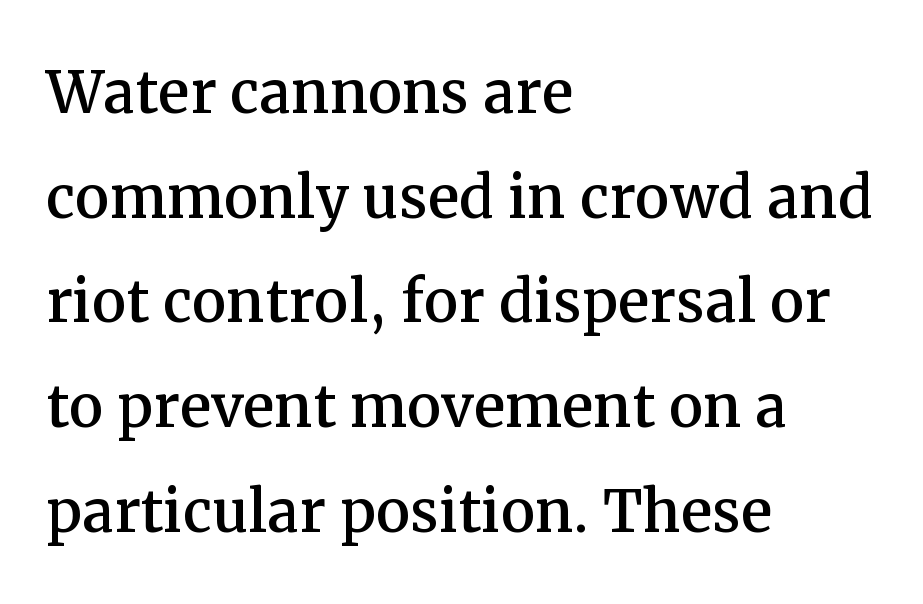
The image shows 77 px serif type, upright; set left-aligned, normal line spacing (1.36x), normal letter spacing, not underlined; medium stroke contrast and a medium x-height.
